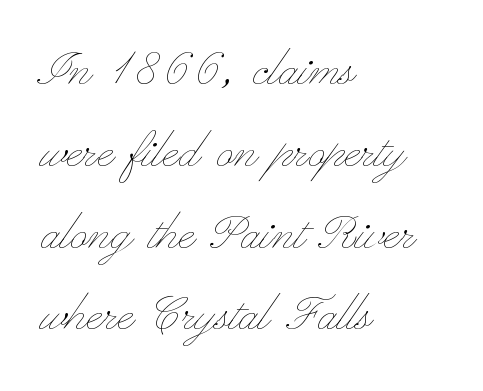
The space between consecutive lines is moderate. The face used here is rendered with its standard letterfit. No chunkiness to these letters — they're not bold.
